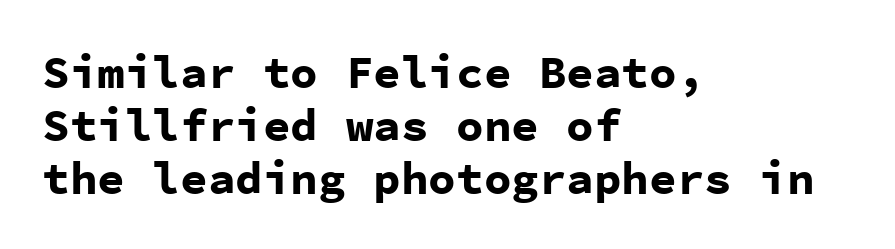
The image shows 46 px bold sans-serif type, upright, monospaced; set left-aligned, tight line spacing (1.15x), normal letter spacing, not underlined; low stroke contrast and a medium x-height.
